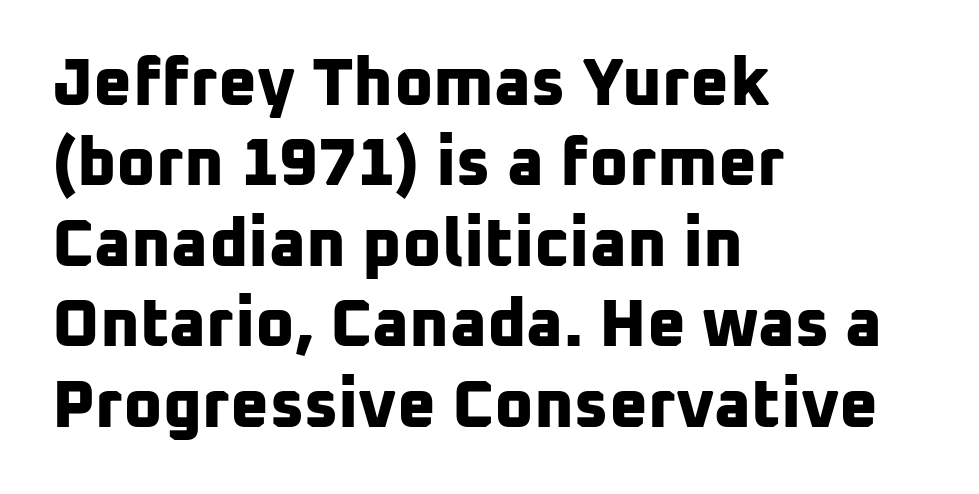
The image shows 67 px bold sans-serif type; set left-aligned, line spacing 1.2x, normal letter spacing, not underlined; low stroke contrast and a medium x-height.
